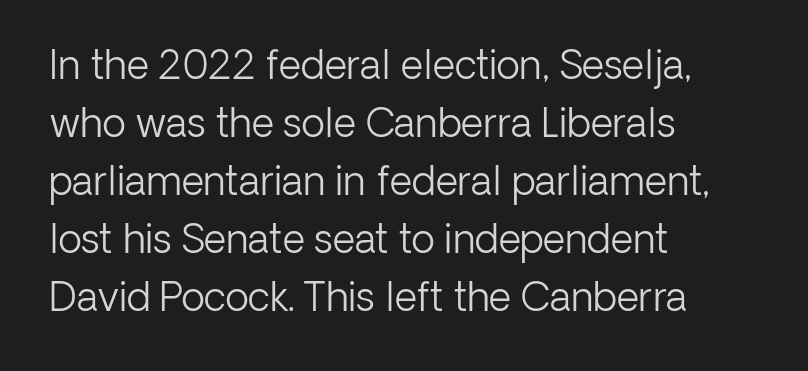
Regarding serifs, this sample does without them. Nobody drew a line under any word here. Think of a printed novel: that variable character pitch is what you see here. Heaviness? Minimal to ordinary, like unemphasized prose. The rag falls on the right side of this text block.
